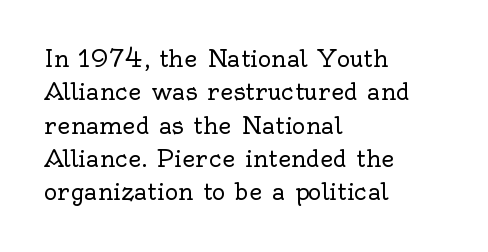
{"italic": "no", "bold": "no", "underline": "no", "align": "left", "line_spacing": "normal", "line_spacing_ratio": 1.45, "letter_spacing": "normal", "letter_spacing_em": 0.0, "glyph_px": 23}
